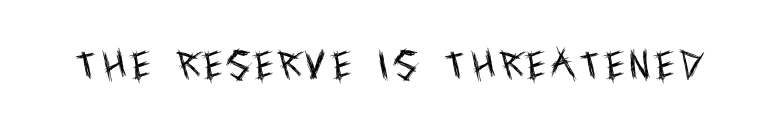
Q: Is the text bold? A: No.
Q: Is the text italic (slanted)? A: No, it is upright.
Q: Is the typeface a serif or a sans-serif typeface? A: Sans-serif.
Q: Is the text underlined? A: No.
Q: Width (condensed, normal, or wide)? A: Condensed.
Q: x-height? A: Large.
Q: Monospaced? A: No.
